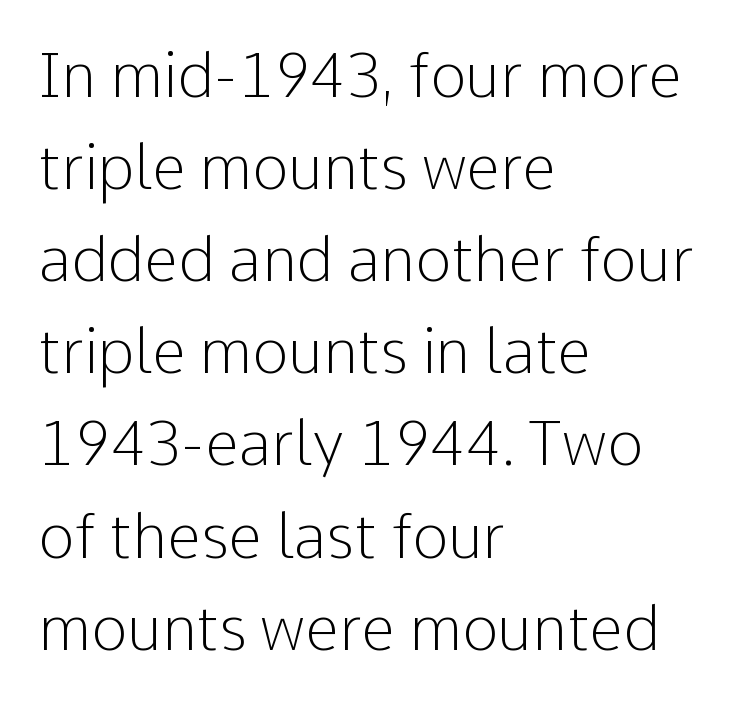
{"serif": "no", "italic": "no", "bold": "no", "weight": "light", "width": "normal", "stroke_contrast": "low", "x_height": "medium", "monospaced": "no", "underline": "no", "align": "left", "line_spacing": "normal", "line_spacing_ratio": 1.51, "letter_spacing": "normal", "letter_spacing_em": 0.0, "glyph_px": 61}
